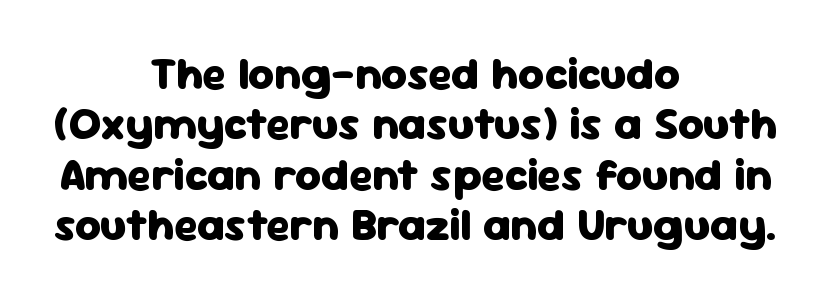
Q: Is the text bold? A: Yes.
Q: Is the text italic (slanted)? A: No, it is upright.
Q: Is the typeface a serif or a sans-serif typeface? A: Sans-serif.
Q: Is the text underlined? A: No.
Q: How is the paragraph aligned? A: Centered.
Q: Is the spacing between letters normal or unusually wide? A: Normal.
Q: Is the spacing between lines tight, normal or loose? A: Tight.
Q: Width (condensed, normal, or wide)? A: Normal.
Q: Stroke contrast? A: Low.
Q: x-height? A: Medium.
Q: Monospaced? A: No.
